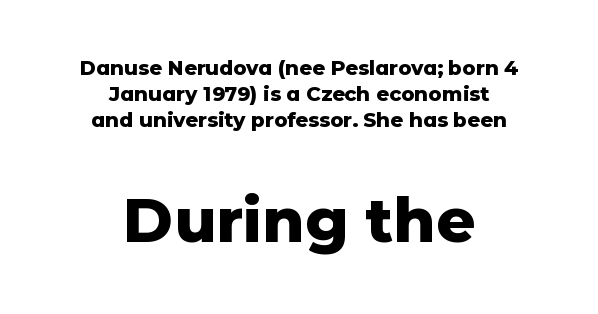
The image shows 61 px heavy sans-serif type, upright; set centered, normal line spacing (1.31x), normal letter spacing, not underlined; the second (bottom) block is 3.05x larger; low stroke contrast and a medium x-height.
